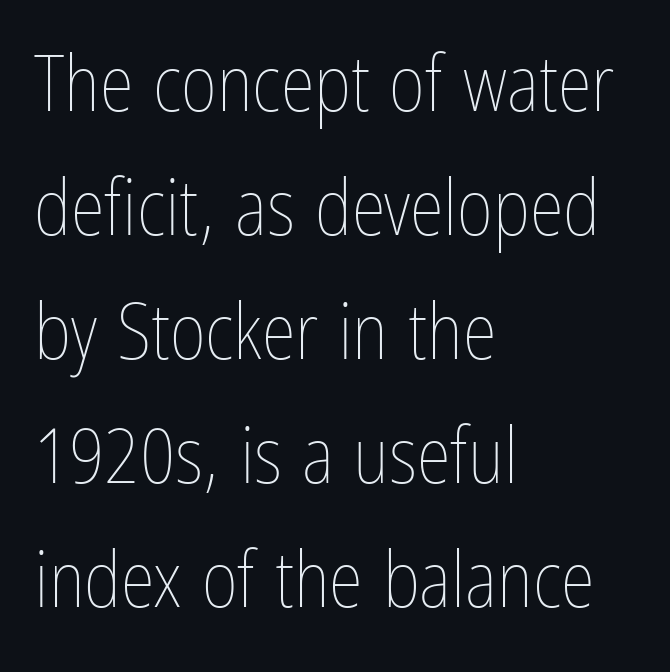
The horizontal fit of the characters is conventional and even. How would I describe the line gaps? Plain and ordinary. The face used here is proportionally spaced, like ordinary book or web type. Italic: no, the glyphs are upright roman. Check the space under the baseline: it is left empty. Stem width sits at or under what a default text font uses.
